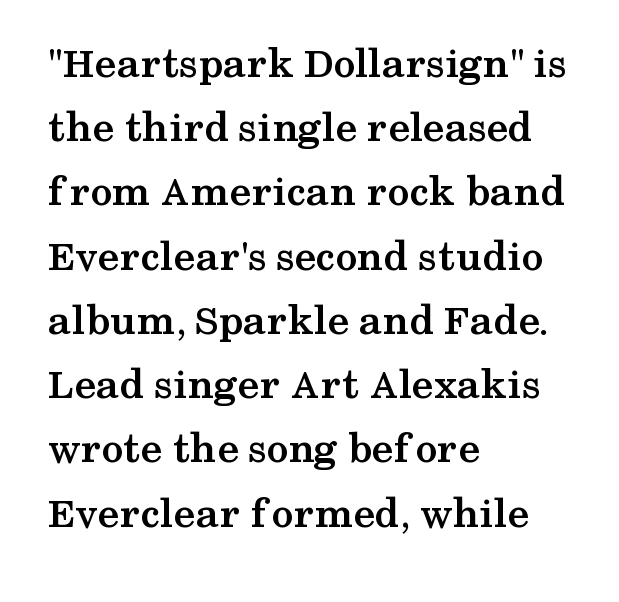
{"serif": "yes", "italic": "no", "bold": "yes", "weight": "semibold", "width": "wide", "stroke_contrast": "medium", "x_height": "medium", "monospaced": "no", "underline": "no", "align": "left", "line_spacing": "normal", "line_spacing_ratio": 1.46, "letter_spacing": "normal", "letter_spacing_em": 0.0, "glyph_px": 44}
